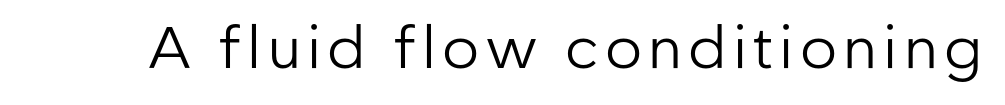
{"serif": "no", "italic": "no", "bold": "no", "weight": "regular", "width": "normal", "stroke_contrast": "low", "x_height": "medium", "monospaced": "no", "underline": "no", "glyph_px": 58}
